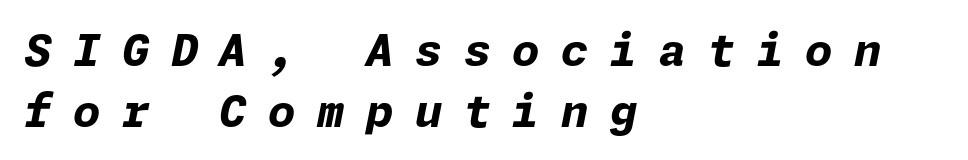
Q: Is the text bold? A: Yes.
Q: Is the text italic (slanted)? A: Yes, it leans right by about 11 degrees.
Q: Is the text underlined? A: No.
Q: How is the paragraph aligned? A: Left-aligned.
Q: Is the spacing between letters normal or unusually wide? A: Unusually wide.
Q: Is the spacing between lines tight, normal or loose? A: Normal.
Q: Width (condensed, normal, or wide)? A: Normal.
Q: Stroke contrast? A: Low.
Q: x-height? A: Medium.
